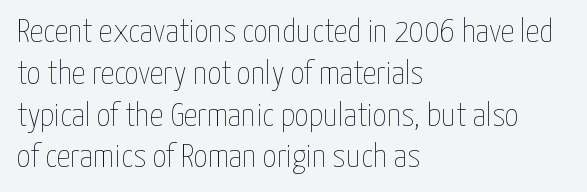
{"italic": "no", "bold": "no", "weight": "thin", "width": "condensed", "stroke_contrast": "low", "x_height": "medium", "monospaced": "no", "underline": "no", "align": "left", "line_spacing_ratio": 1.23, "letter_spacing": "normal", "letter_spacing_em": 0.0, "glyph_px": 34}
